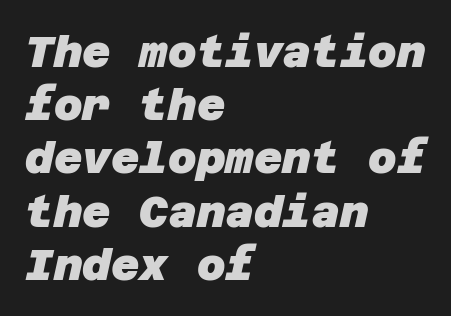
The image shows 44 px heavy sans-serif type; set left-aligned, line spacing 1.21x, normal letter spacing, not underlined; low stroke contrast and a large x-height.
